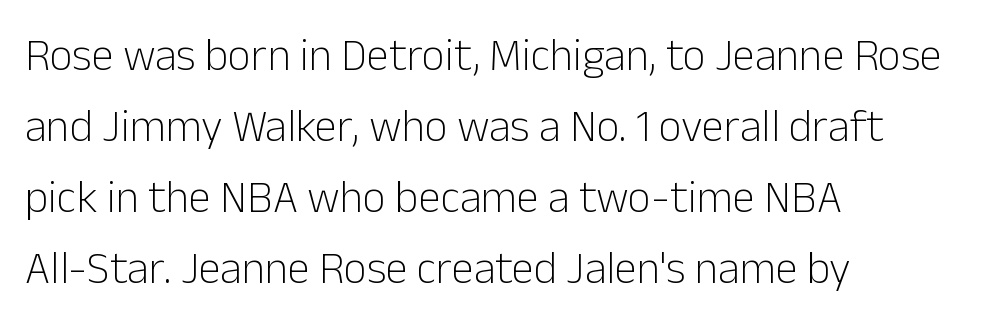
{"serif": "no", "italic": "no", "bold": "no", "weight": "light", "width": "normal", "stroke_contrast": "low", "x_height": "medium", "monospaced": "no", "underline": "no", "align": "left", "line_spacing": "normal", "line_spacing_ratio": 1.58, "letter_spacing": "normal", "letter_spacing_em": 0.0, "glyph_px": 45}
